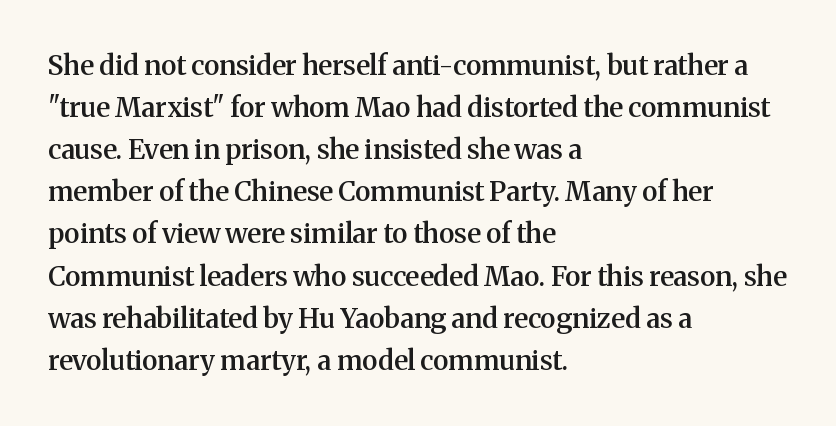
Q: Is the text bold? A: Semi-bold.
Q: Is the text italic (slanted)? A: No, it is upright.
Q: Is the text underlined? A: No.
Q: How is the paragraph aligned? A: Left-aligned.
Q: Is the spacing between letters normal or unusually wide? A: Normal.
Q: Is the spacing between lines tight, normal or loose? A: Normal.
